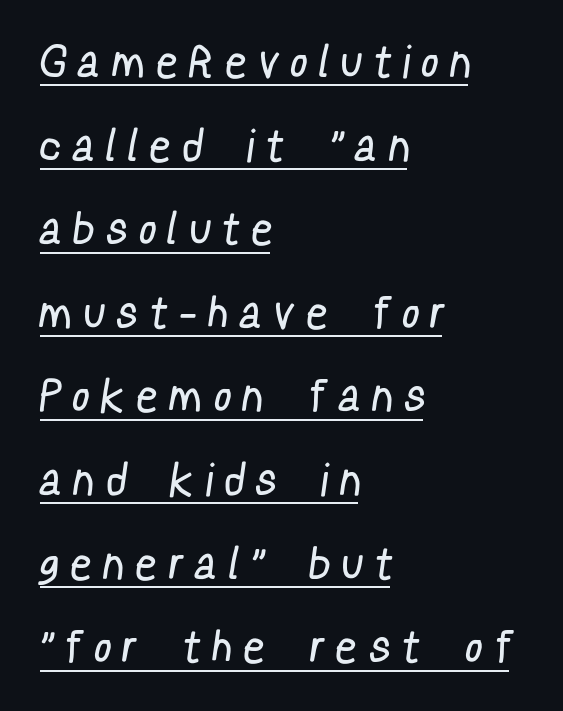
{"serif": "no", "bold": "no", "weight": "regular", "width": "condensed", "stroke_contrast": "low", "x_height": "medium", "monospaced": "no", "underline": "yes", "align": "left", "line_spacing": "loose", "line_spacing_ratio": 1.9, "letter_spacing": "wide", "letter_spacing_em": 0.36, "glyph_px": 44}
